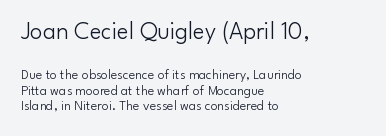
Q: Is the text bold? A: No.
Q: Is the text italic (slanted)? A: No, it is upright.
Q: Is the text underlined? A: No.
Q: How is the paragraph aligned? A: Left-aligned.
Q: Is the spacing between letters normal or unusually wide? A: Normal.
Q: Is the spacing between lines tight, normal or loose? A: Tight.
Q: Which block of text is set in a larger size, the first (top) or the second (bottom)? A: The first (top) one.
